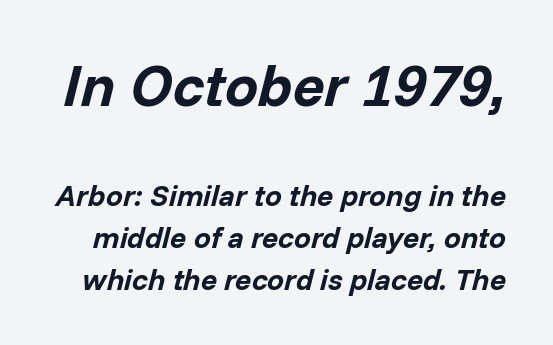
Descenders hang freely into open space. Summary of weight: heavy, a full bold. You could not count columns in this text — the font is proportionally spaced. The face used here appears at its bigger size in the upper chunk.
